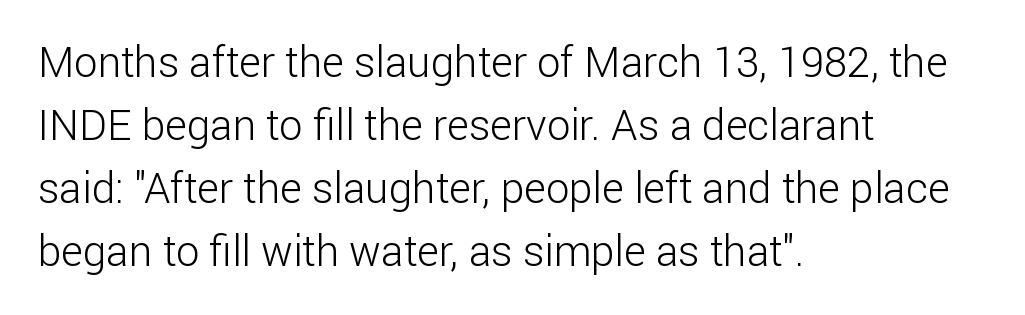
{"serif": "no", "italic": "no", "bold": "no", "weight": "light", "width": "normal", "stroke_contrast": "low", "x_height": "medium", "monospaced": "no", "underline": "no", "align": "left", "line_spacing": "normal", "line_spacing_ratio": 1.5, "letter_spacing": "normal", "letter_spacing_em": 0.0, "glyph_px": 42}
